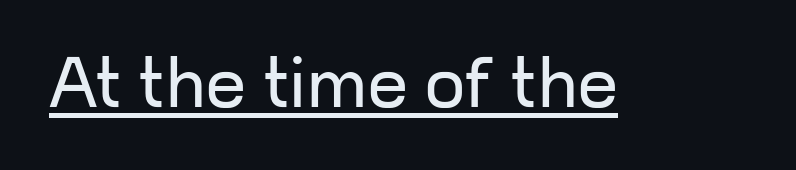
The image shows 71 px regular-weight sans-serif type, upright; set normal letter spacing, underlined; low stroke contrast and a medium x-height.
